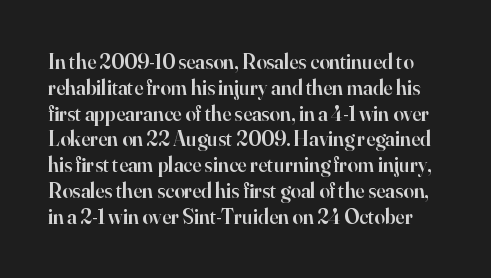
The image shows 21 px text type, upright; set line spacing 1.23x, normal letter spacing, not underlined.
